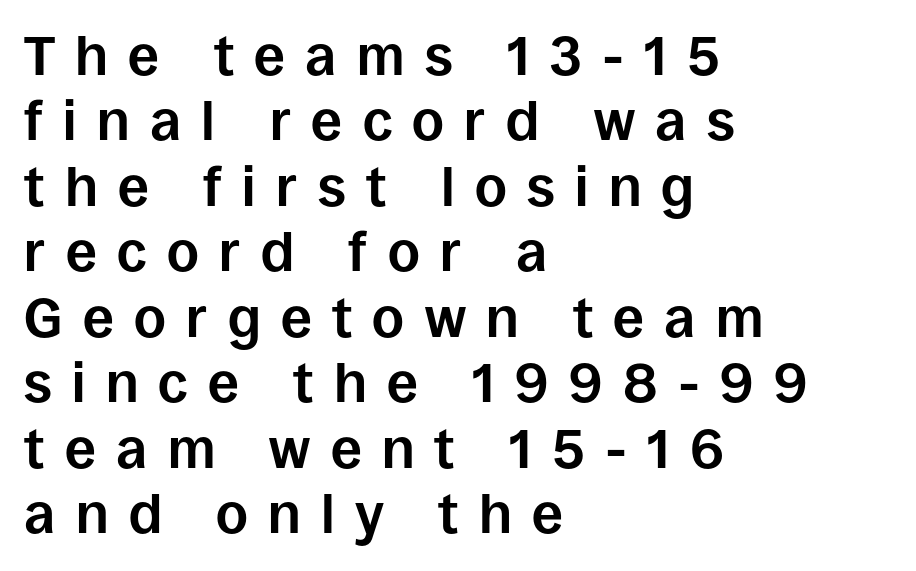
The image shows 55 px bold sans-serif type, upright; set left-aligned, line spacing 1.19x, unusually wide letter spacing (+0.37 em), not underlined; low stroke contrast and a large x-height.
